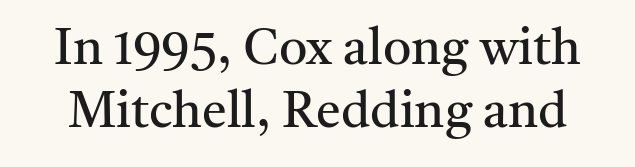
These lines are composed in type with serifs. The lettering stays uniformly vertical, giving the passage a roman look. Beneath every word, the page is bare. The letters advance in unequal steps, a hallmark of proportional type. Students, note that the glyphs here touch the page at normal intervals.
